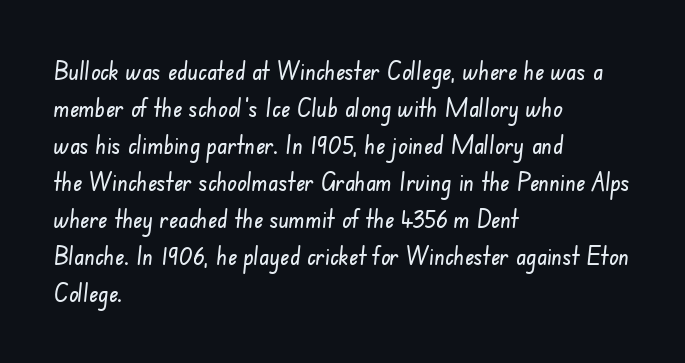
Q: Is the text underlined? A: No.
Q: How is the paragraph aligned? A: Left-aligned.
Q: Is the spacing between letters normal or unusually wide? A: Normal.
Q: Is the spacing between lines tight, normal or loose? A: Normal.
